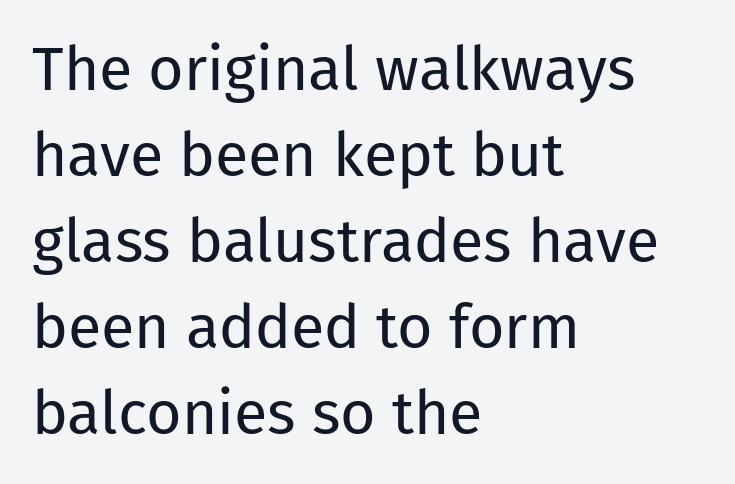
The rendering uses a moderate line-height, typical for paragraphs. The face looks like a standard text weight, possibly lighter. A typesetter would call this proportional, since set widths differ per character. Default kerning and tracking; the words read as compact shapes.
